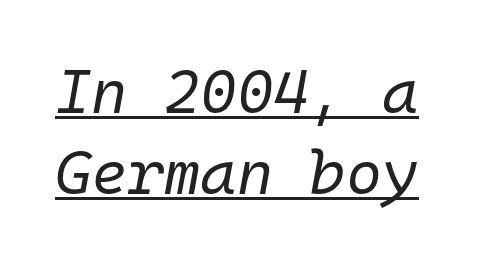
Fixed-width glyphs throughout — classic coding-font behaviour. The rendering uses the underline text-decoration. Emphasis-style slanted type is in use. Think standard paragraph weight, or any step lighter than that.
